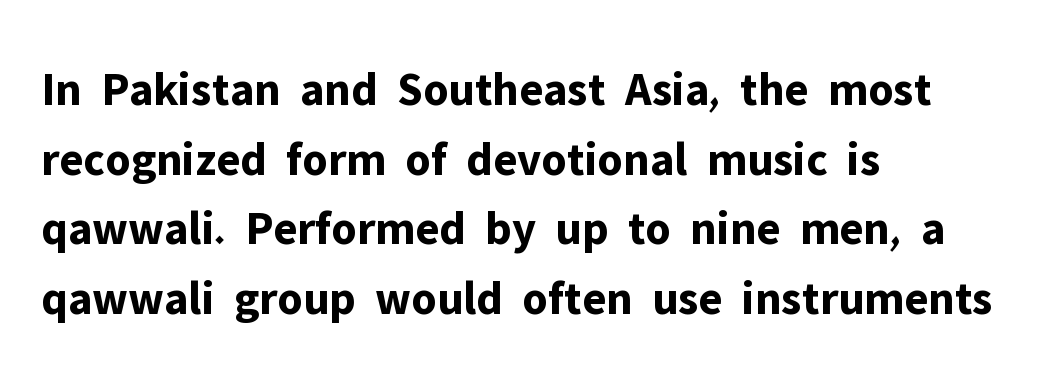
All the whitespace from short lines collects on the right. Is this a fixed-width face? No — the glyphs have proportional, varying widths. The designer left line spacing at the default. The glyphs are unaccompanied by any horizontal stroke below them. The passage shown is typeset with a sans-serif family. Each word holds together tightly as a unit, with standard inter-letter gaps.
